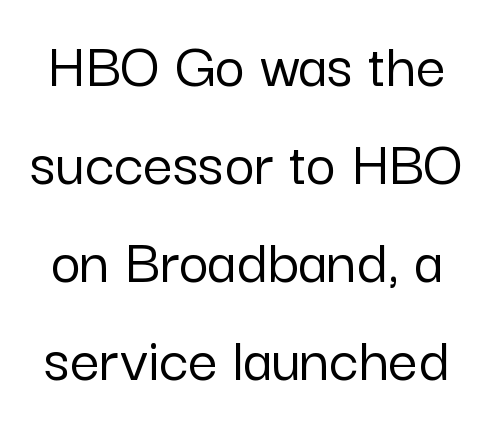
The image shows 65 px sans-serif type, upright; set normal line spacing (1.51x), normal letter spacing, not underlined; low stroke contrast and a medium x-height.
